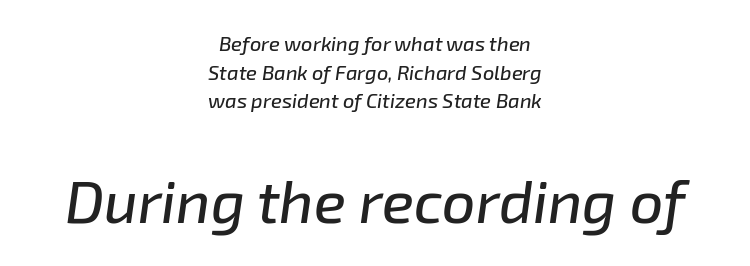
{"italic": "yes", "lean": "right", "slant_degrees": 8, "width": "normal", "stroke_contrast": "low", "x_height": "medium", "monospaced": "no", "underline": "no", "align": "center", "line_spacing": "normal", "line_spacing_ratio": 1.43, "letter_spacing": "normal", "letter_spacing_em": 0.0, "larger_block": "second", "size_ratio": 2.95, "glyph_px": 59}
